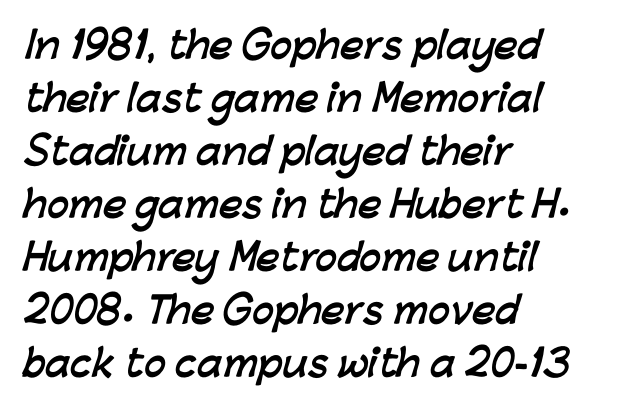
The image shows 36 px semibold sans-serif type; set left-aligned, normal line spacing (1.47x), normal letter spacing, not underlined; low stroke contrast and a medium x-height.
